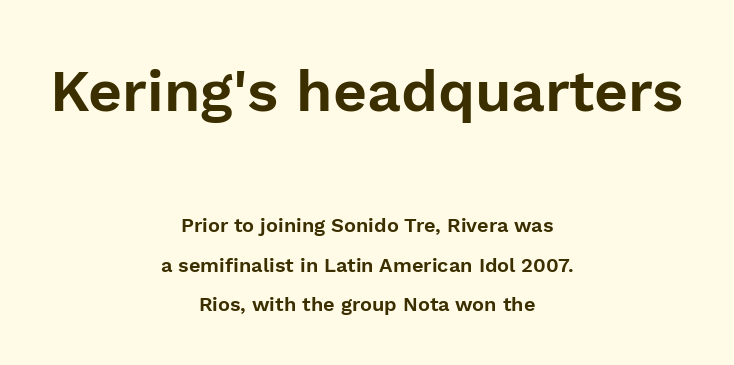
Horizontal bands of white between lines are thick stripes. You could call the tracking neutral — neither tight nor loose. A student would call this center alignment; a typographer would say set centered. What kind of face is this? One without serifs — a sans.
